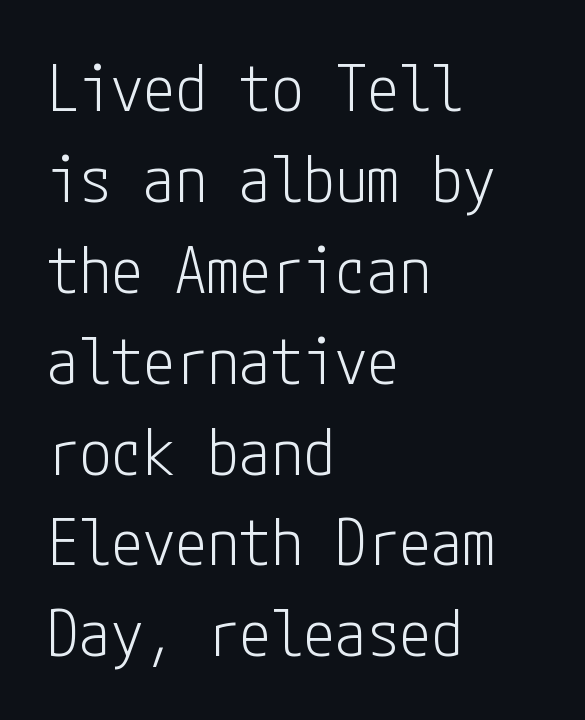
Q: Is the text bold? A: No.
Q: Is the text italic (slanted)? A: No, it is upright.
Q: Is the typeface a serif or a sans-serif typeface? A: Sans-serif.
Q: Is the text underlined? A: No.
Q: How is the paragraph aligned? A: Left-aligned.
Q: Is the spacing between letters normal or unusually wide? A: Normal.
Q: Is the spacing between lines tight, normal or loose? A: Normal.
Q: Width (condensed, normal, or wide)? A: Condensed.
Q: Stroke contrast? A: Low.
Q: x-height? A: Medium.
